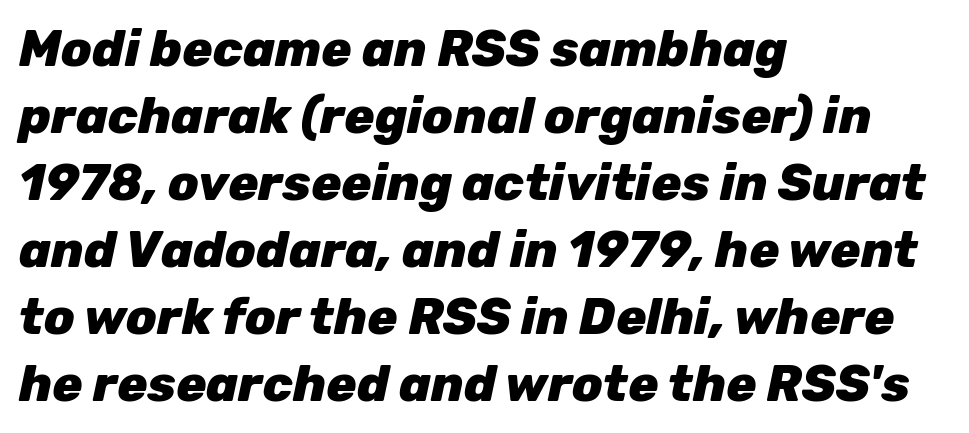
Is this a fixed-width face? No — the glyphs have proportional, varying widths. These lines were composed using italics. Weight check: bold — yes, fully. Words float on clear page, feet unadorned. Teacher's note: observe the even left margin — that is flush-left alignment.
